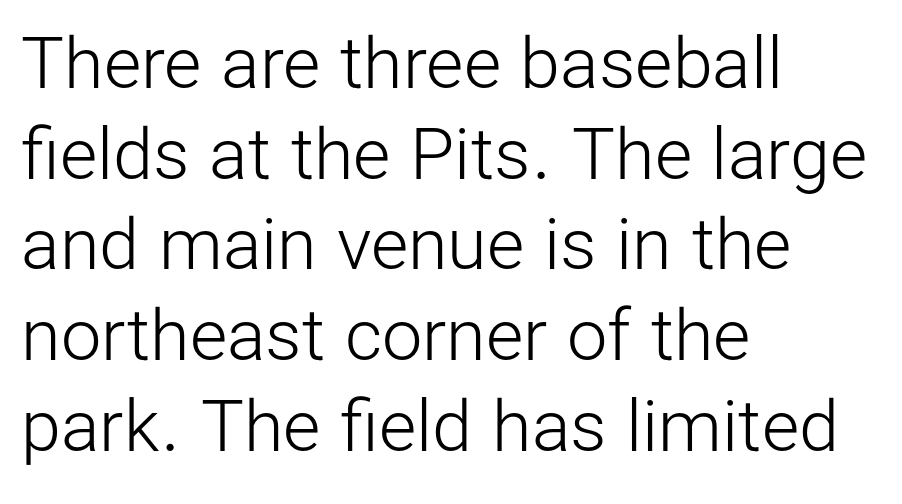
Do the characters align in a grid? No, the font is proportional. Casual observation: everything's shoved over to the left. To sum up the face: it is a sans, with no serifs. Default kerning and tracking; the words read as compact shapes. The glyphs are unaccompanied by any horizontal stroke below them.
